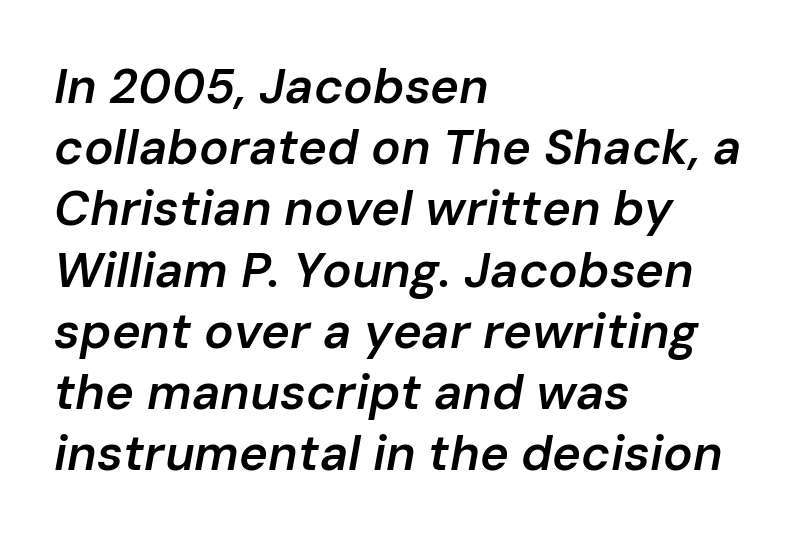
Quick note: interline space is typical. Slanted lettering throughout. Each word holds together tightly as a unit, with standard inter-letter gaps. Horizontally, the lines are justified to the leading edge only. The zone under the glyphs is completely vacant. Character widths vary here, with narrow letters taking less room than wide ones.
